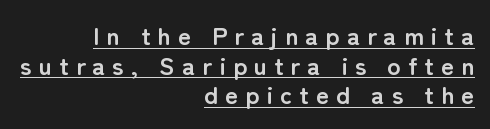
Caption: bold face, heavy strokes. This is the regular roman posture of the typeface. Looks like someone drew a line under every word here. Short note: letters widely spaced. The compositor pushed each line to the right boundary.
